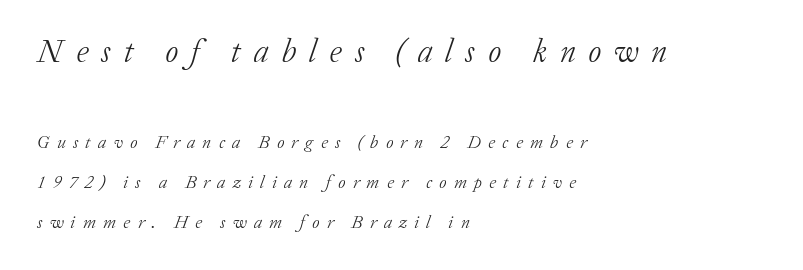
{"serif": "yes", "italic": "yes", "lean": "right", "slant_degrees": 20, "bold": "no", "weight": "light", "width": "normal", "stroke_contrast": "low", "x_height": "medium", "monospaced": "no", "underline": "no", "align": "left", "line_spacing": "loose", "line_spacing_ratio": 2.22, "letter_spacing": "wide", "letter_spacing_em": 0.4, "larger_block": "first", "size_ratio": 1.78, "glyph_px": 32}
